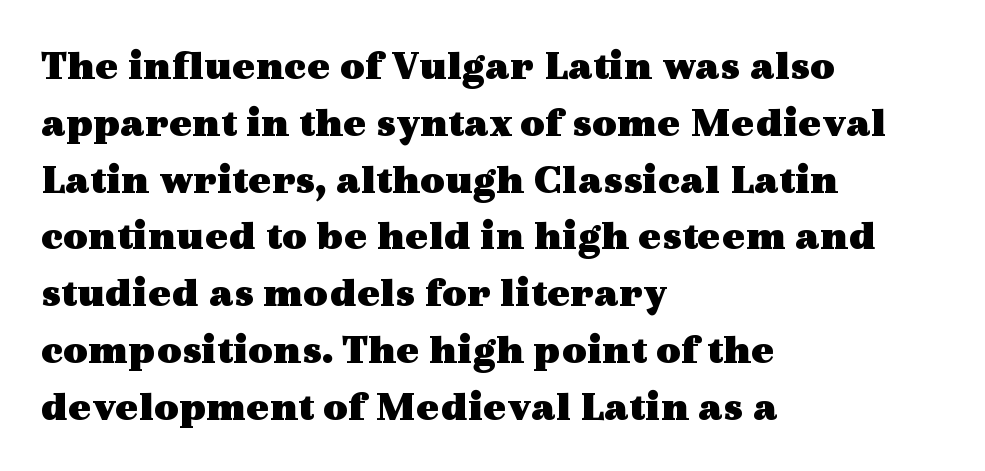
The image shows 43 px heavy, wide serif type, upright; set left-aligned, normal line spacing (1.32x), normal letter spacing, not underlined; a medium x-height.
